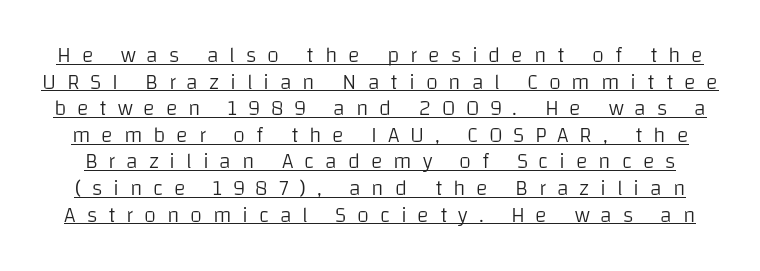
{"italic": "no", "bold": "no", "underline": "yes", "line_spacing_ratio": 1.21, "letter_spacing": "wide", "letter_spacing_em": 0.49, "glyph_px": 22}
